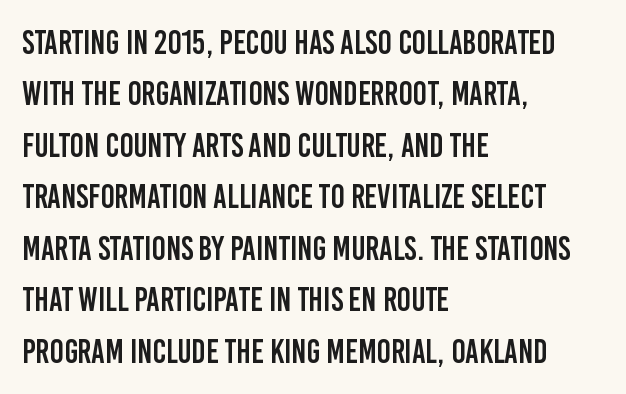
{"serif": "no", "italic": "no", "width": "condensed", "stroke_contrast": "low", "x_height": "large", "monospaced": "no", "underline": "no", "align": "left", "line_spacing": "normal", "line_spacing_ratio": 1.56, "letter_spacing": "normal", "letter_spacing_em": 0.0, "glyph_px": 33}
